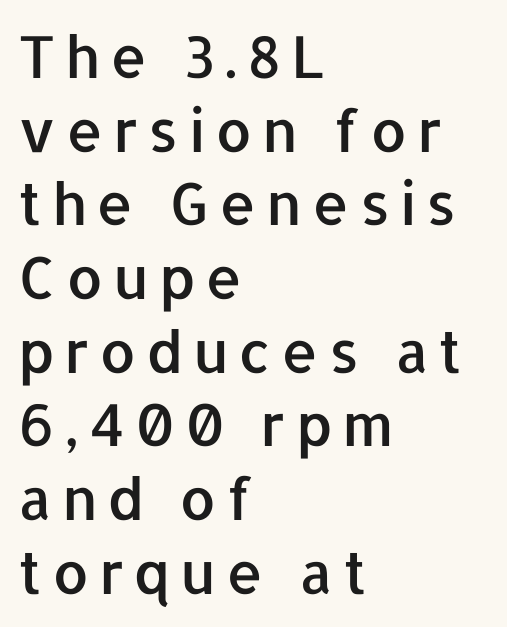
Q: Is the text italic (slanted)? A: No, it is upright.
Q: Is the typeface a serif or a sans-serif typeface? A: Sans-serif.
Q: Is the text underlined? A: No.
Q: How is the paragraph aligned? A: Left-aligned.
Q: Is the spacing between lines tight, normal or loose? A: Normal.
Q: Width (condensed, normal, or wide)? A: Normal.
Q: Stroke contrast? A: Low.
Q: x-height? A: Medium.
Q: Monospaced? A: No.
